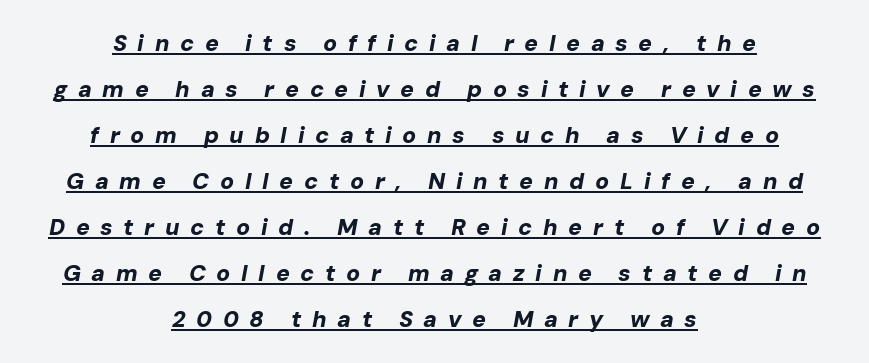
{"italic": "yes", "lean": "right", "slant_degrees": 10, "bold": "yes", "underline": "yes", "align": "center", "line_spacing": "loose", "line_spacing_ratio": 2.0, "letter_spacing": "wide", "letter_spacing_em": 0.46, "glyph_px": 23}
